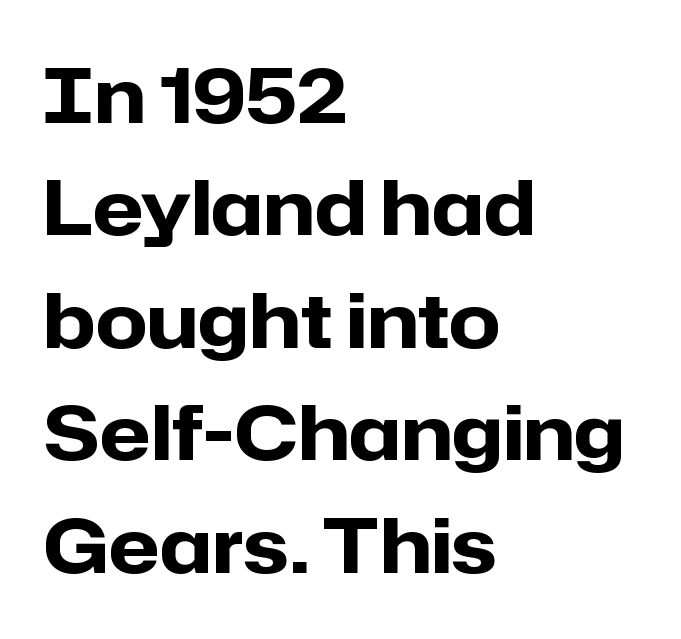
Q: Is the text bold? A: Yes.
Q: Is the text italic (slanted)? A: No, it is upright.
Q: Is the typeface a serif or a sans-serif typeface? A: Sans-serif.
Q: Is the text underlined? A: No.
Q: How is the paragraph aligned? A: Left-aligned.
Q: Is the spacing between letters normal or unusually wide? A: Normal.
Q: Is the spacing between lines tight, normal or loose? A: Normal.
Q: Width (condensed, normal, or wide)? A: Normal.
Q: Stroke contrast? A: Low.
Q: x-height? A: Medium.
Q: Monospaced? A: No.
